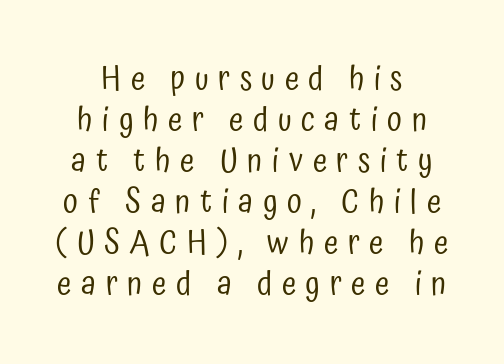
Observe the wide spacing: letters keep a clear distance from each other. Counters stay open thanks to moderate or lighter strokes. The text was rendered using a sans face with plain stroke endings. The strip under each line holds only bare page. The face used here is proportionally spaced, like ordinary book or web type.
